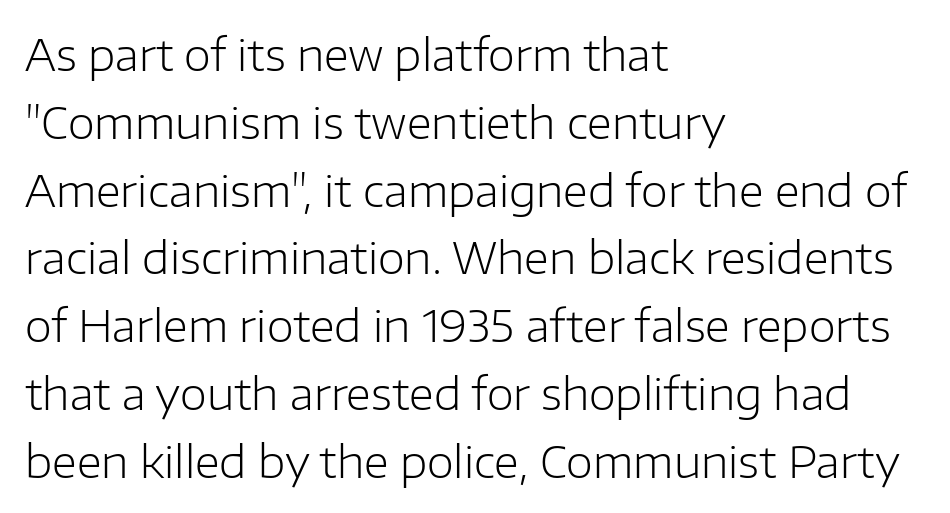
Casual observation: everything's shoved over to the left. The line texture is even and compact thanks to regular tracking. You can tell it's not italic because the verticals are truly vertical. The font is comparable to plain body text, perhaps lighter. Descender tails drop into unmarked territory. Each letter keeps its own natural width here, so spacing adapts to shape.
